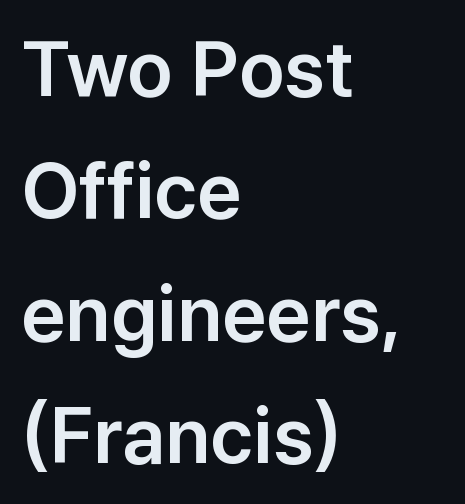
{"serif": "no", "italic": "no", "width": "normal", "stroke_contrast": "low", "x_height": "medium", "monospaced": "no", "underline": "no", "align": "left", "line_spacing": "normal", "line_spacing_ratio": 1.57, "letter_spacing": "normal", "letter_spacing_em": 0.0, "glyph_px": 78}
